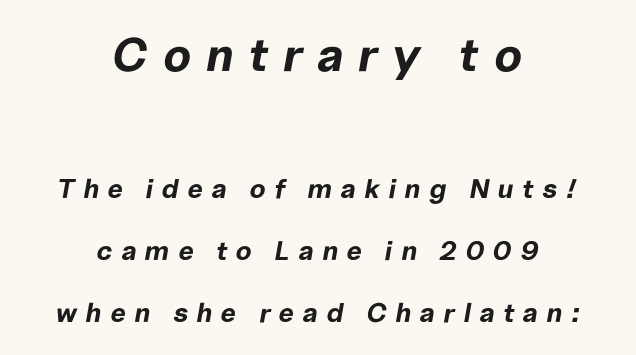
Letters rest on an invisible, unmarked baseline. These lines carry a lot of weight — the face is fully bold. Larger block? The one above; the one below is distinctly smaller. Posture: slanted. What stands out about the letter spacing? Its width — letters are far apart. Each new line begins a long way beneath the previous one.
